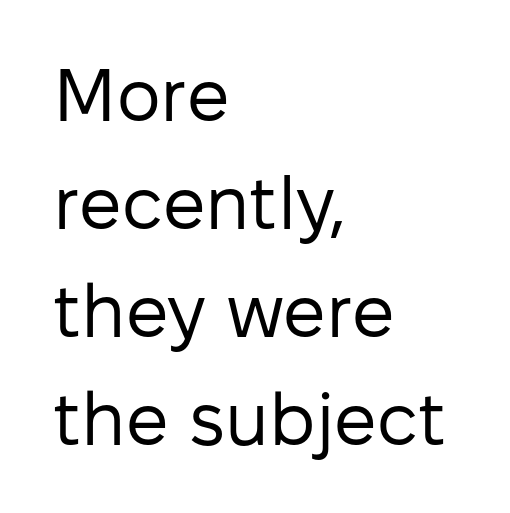
Descenders are the only things crossing below the line. Does the leading feel generous? No, just average. This sample uses a sans-serif face. This sample uses plain, unmodified letter spacing. Notice how the passage keeps a crisp vertical edge on the left only.
